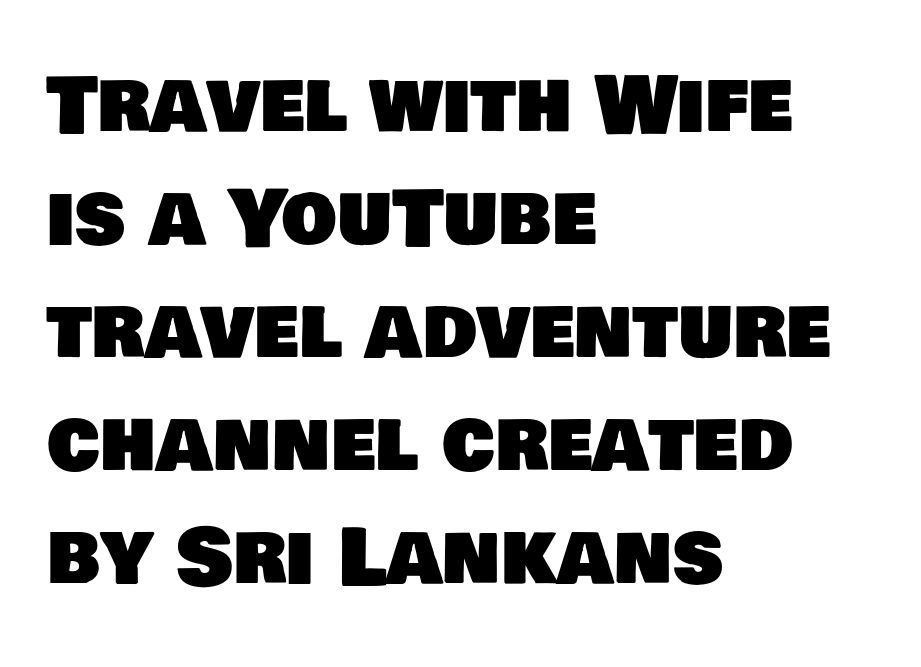
{"serif": "no", "width": "normal", "stroke_contrast": "low", "x_height": "large", "monospaced": "no", "underline": "no", "align": "left", "line_spacing": "normal", "line_spacing_ratio": 1.45, "letter_spacing": "normal", "letter_spacing_em": 0.0, "glyph_px": 78}
